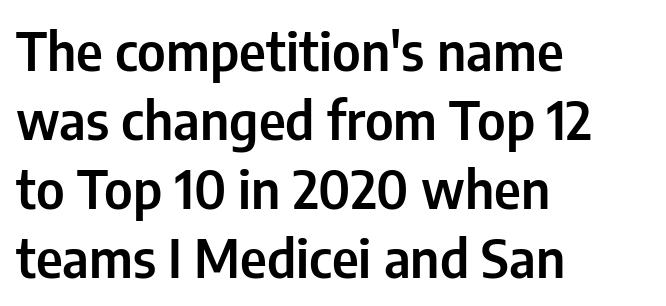
Q: Is the text italic (slanted)? A: No, it is upright.
Q: Is the typeface a serif or a sans-serif typeface? A: Sans-serif.
Q: Is the text underlined? A: No.
Q: How is the paragraph aligned? A: Left-aligned.
Q: Is the spacing between letters normal or unusually wide? A: Normal.
Q: Is the spacing between lines tight, normal or loose? A: Normal.
Q: Width (condensed, normal, or wide)? A: Condensed.
Q: Stroke contrast? A: Low.
Q: x-height? A: Medium.
Q: Monospaced? A: No.
